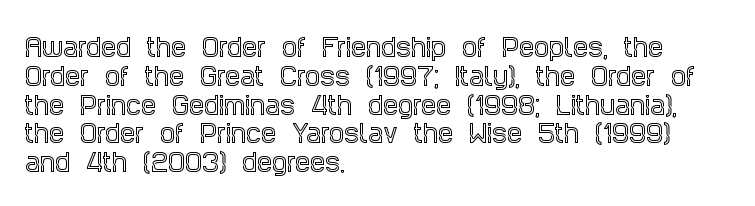
In CSS terms this would be text-align: left. The letters stand upright; this is a roman face. Underlining? Definitely not there. These lines keep a tight, regular rhythm from letter to letter.
